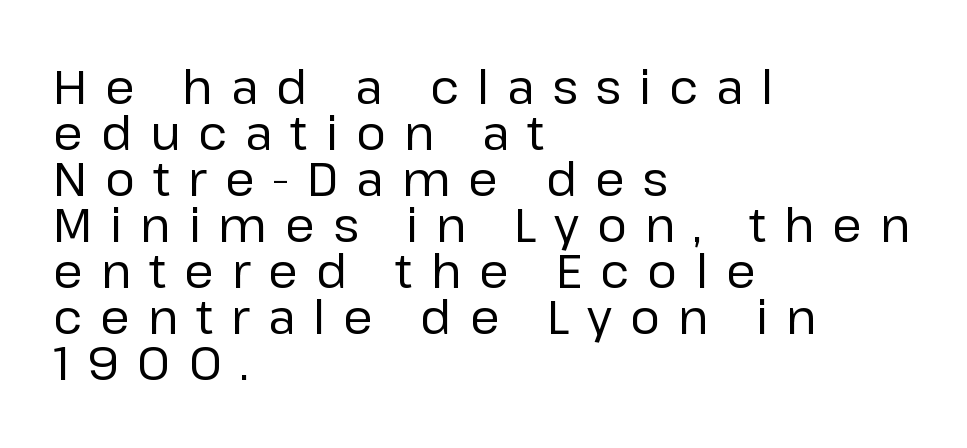
{"serif": "no", "italic": "no", "bold": "no", "weight": "regular", "width": "normal", "stroke_contrast": "low", "x_height": "medium", "monospaced": "no", "underline": "no", "align": "left", "line_spacing": "tight", "line_spacing_ratio": 0.98, "letter_spacing": "wide", "letter_spacing_em": 0.38, "glyph_px": 47}
